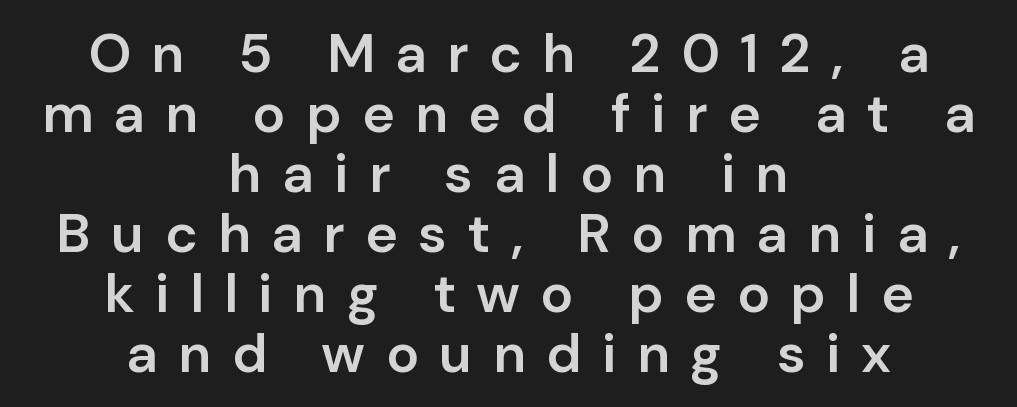
{"serif": "no", "italic": "no", "bold": "semi", "weight": "semibold", "width": "normal", "stroke_contrast": "low", "x_height": "medium", "monospaced": "no", "underline": "no", "align": "center", "line_spacing": "tight", "line_spacing_ratio": 1.09, "letter_spacing": "wide", "letter_spacing_em": 0.37, "glyph_px": 55}
